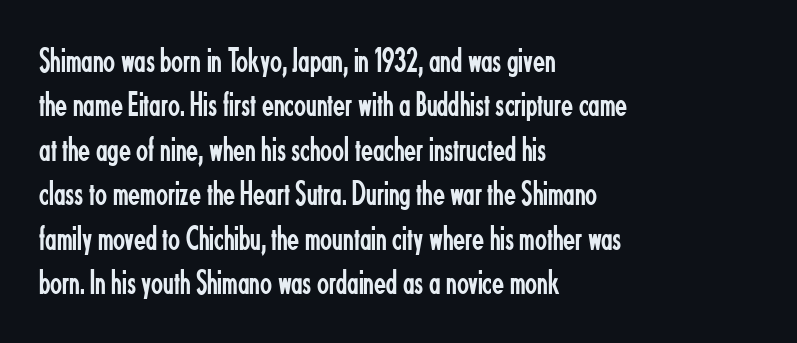
{"serif": "no", "italic": "no", "bold": "no", "weight": "regular", "width": "condensed", "stroke_contrast": "low", "x_height": "small", "monospaced": "no", "underline": "no", "align": "left", "line_spacing": "normal", "line_spacing_ratio": 1.27, "letter_spacing": "normal", "letter_spacing_em": 0.0, "glyph_px": 35}
